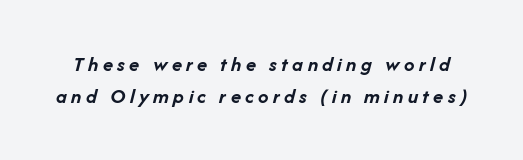
The image shows 21 px bold type, italic (leaning right); set normal line spacing (1.51x), unusually wide letter spacing (+0.21 em), not underlined.
